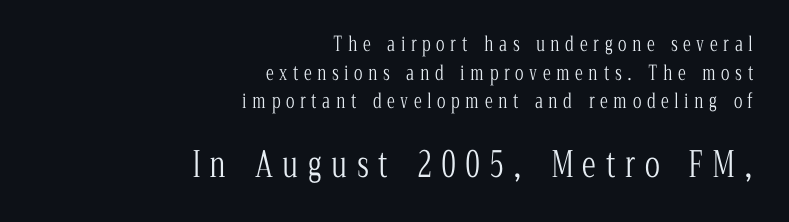
Typographically, this falls in the serif category. The face used here is proportionally spaced, like ordinary book or web type. In this sample the second text group is rendered at the bigger scale. This rendering features lettering with no underline. The setting favours the right margin, as signatures and pull-quotes sometimes do. The face used here is rendered with a markedly widened letterfit.
